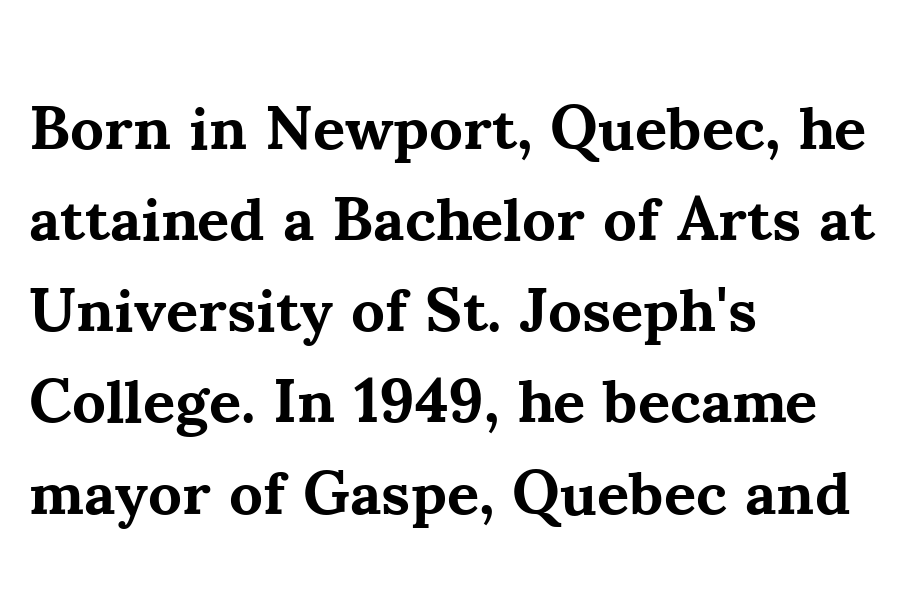
Q: Is the text bold? A: Yes.
Q: Is the text italic (slanted)? A: No, it is upright.
Q: Is the typeface a serif or a sans-serif typeface? A: Serif.
Q: Is the text underlined? A: No.
Q: How is the paragraph aligned? A: Left-aligned.
Q: Is the spacing between letters normal or unusually wide? A: Normal.
Q: Is the spacing between lines tight, normal or loose? A: Normal.
Q: Width (condensed, normal, or wide)? A: Normal.
Q: Stroke contrast? A: Medium.
Q: x-height? A: Small.
Q: Monospaced? A: No.
